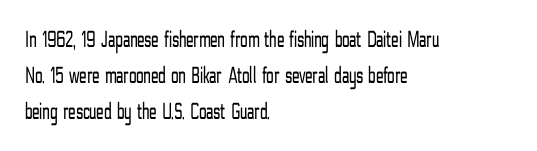
There is no visible air inserted between adjacent glyphs. The rendering anchors every line to the left-hand side. Counters stay open thanks to moderate or lighter strokes. Is there much room between lines? A standard amount, neither cramped nor airy. Type without underlining.
